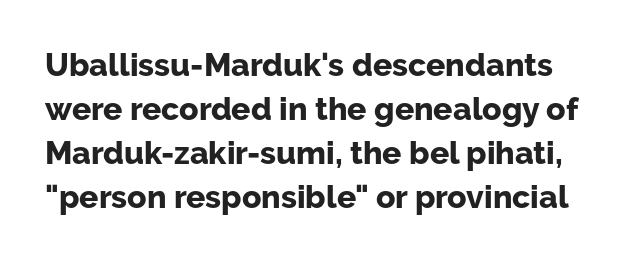
Q: Is the text bold? A: Yes.
Q: Is the text italic (slanted)? A: No, it is upright.
Q: Is the typeface a serif or a sans-serif typeface? A: Sans-serif.
Q: Is the text underlined? A: No.
Q: Is the spacing between letters normal or unusually wide? A: Normal.
Q: Is the spacing between lines tight, normal or loose? A: Normal.
Q: Width (condensed, normal, or wide)? A: Normal.
Q: Stroke contrast? A: Low.
Q: x-height? A: Medium.
Q: Monospaced? A: No.
